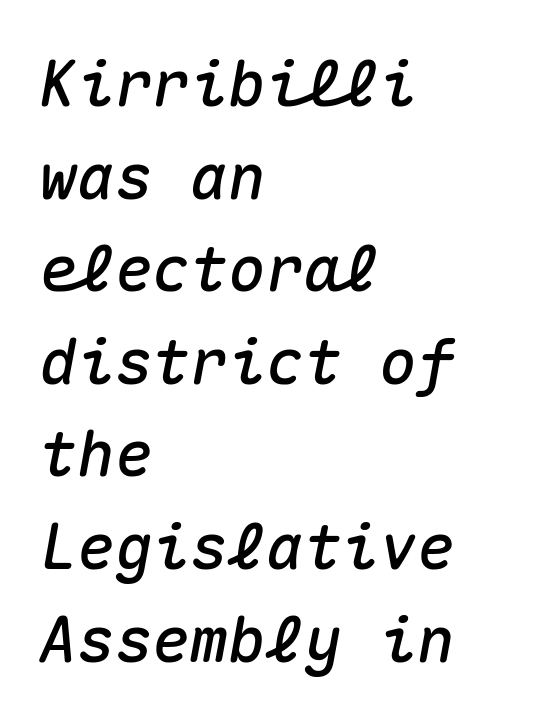
Each line starts at the same left margin while the right side varies. The area under the type is left untouched. Does the lettering tilt? It does — this is italic. The passage shown is typed in a monospace face where columns stay perfectly aligned.
